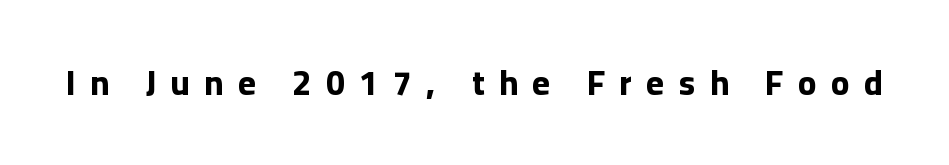
This is sans-serif lettering, the kind often seen on screens and signage. In terms of letterspacing, this is a distinctly airy, spread setting. Only glyphs here, with clear space below each row. Spacing verdict: proportional, widths tailored to each character. The type sits square on the baseline with zero lean. Stroke thickness is high; the sample reads as a true bold.
